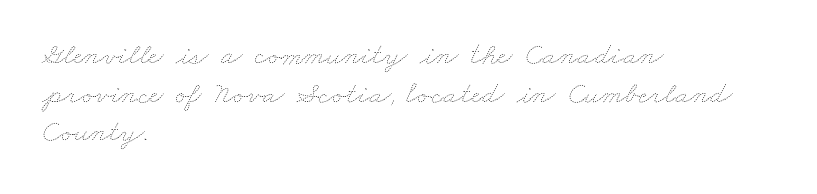
Vertical stems look standard width or narrower in stroke. You could not count columns in this text — the font is proportionally spaced. No extra tracking has been applied to these lines. Where is the straight margin? On the left. Has an underline been added? It has not. Leading matches the norm, producing a regular column.
